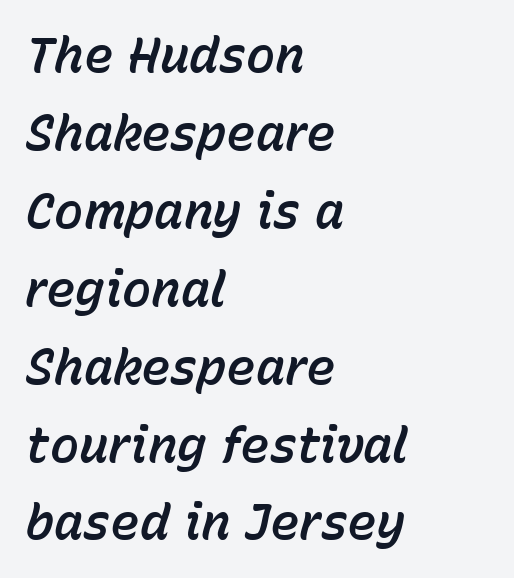
Think of a printed novel: that variable character pitch is what you see here. Notice how the passage keeps a crisp vertical edge on the left only. Honestly, the row spacing looks completely unremarkable. The glyphs look as if they've been sheared to an angle. No extra tracking has been applied to these lines.
